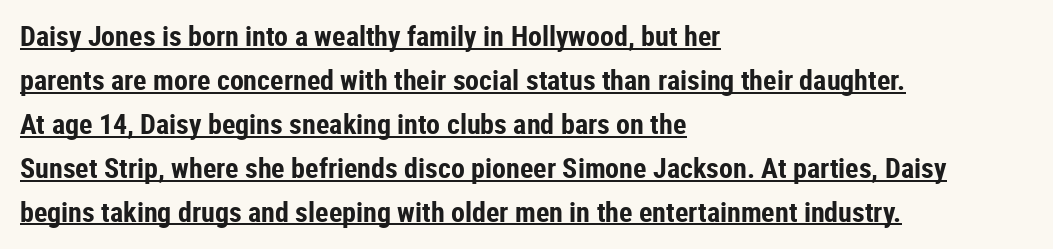
The image shows 28 px bold, condensed sans-serif type, upright; set left-aligned, normal line spacing (1.57x), normal letter spacing, underlined; low stroke contrast and a medium x-height.
